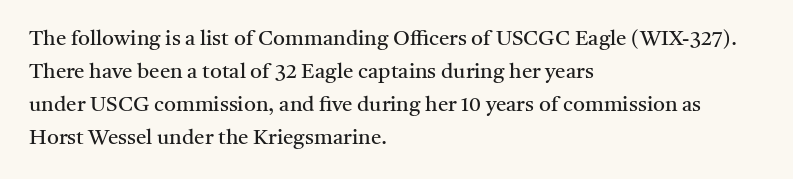
The image shows 21 px text type, upright; set left-aligned, normal line spacing (1.57x), normal letter spacing, not underlined.
